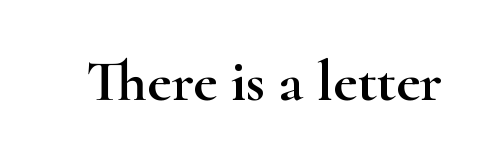
{"serif": "yes", "italic": "no", "width": "wide", "stroke_contrast": "high", "x_height": "small", "monospaced": "no", "underline": "no", "letter_spacing": "normal", "letter_spacing_em": 0.0, "glyph_px": 58}
